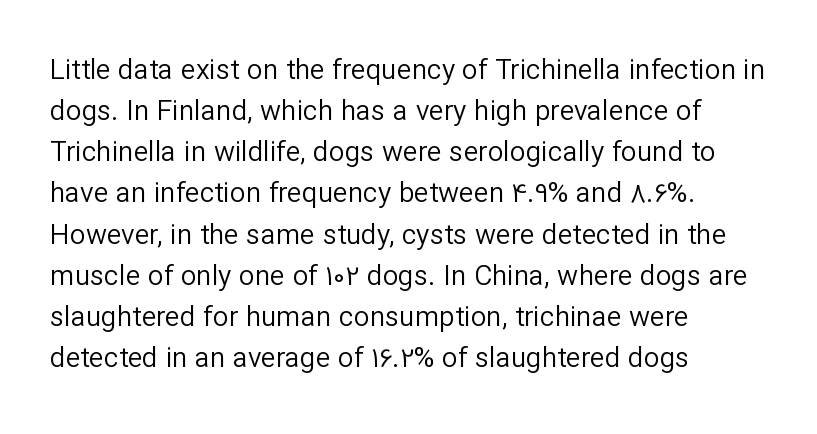
The image shows 28 px regular-weight sans-serif type, upright; set left-aligned, normal line spacing (1.47x), normal letter spacing, not underlined; low stroke contrast and a medium x-height.
